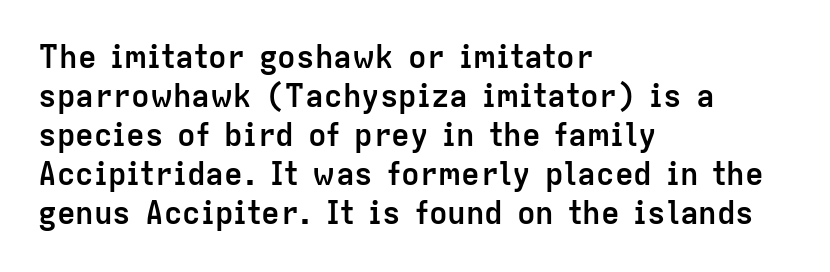
The image shows 31 px semibold sans-serif type, upright; set left-aligned, normal line spacing (1.26x), normal letter spacing, not underlined; low stroke contrast and a medium x-height.
